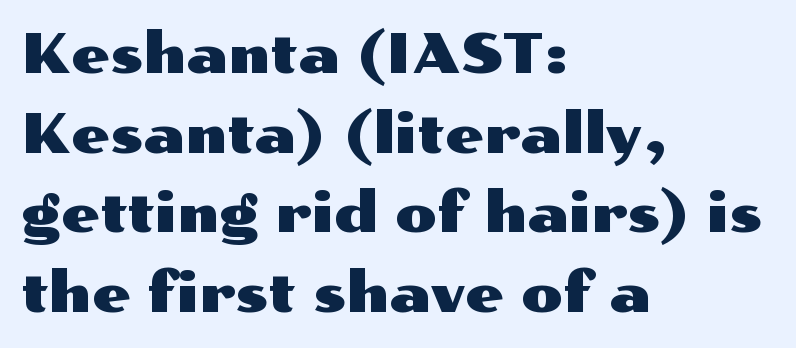
The image shows 55 px wide sans-serif type, upright; set left-aligned, normal line spacing (1.45x), normal letter spacing, not underlined; medium stroke contrast and a medium x-height.
